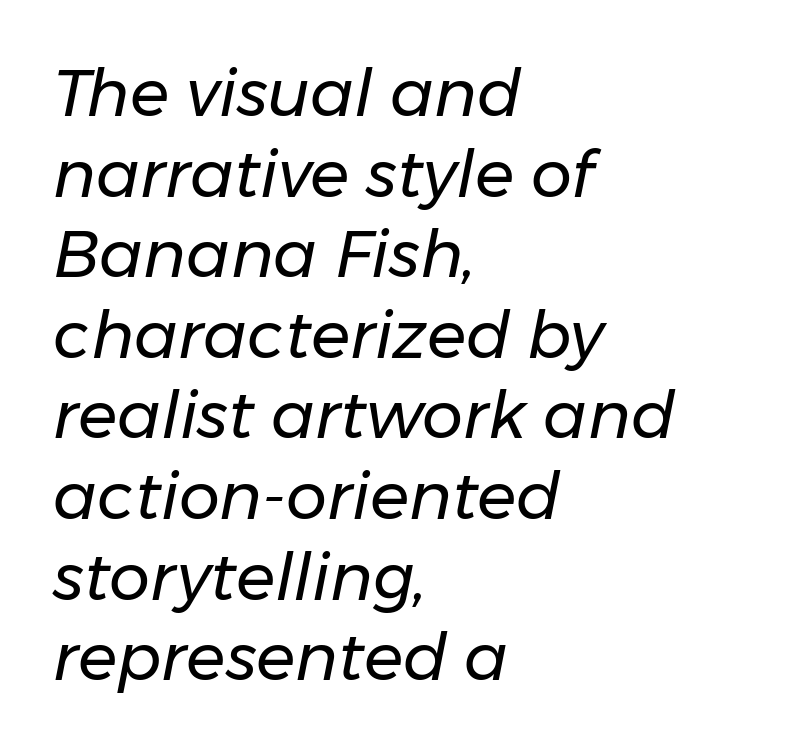
Does extra space separate the letters? No, they use regular spacing. Nothing heavy about these letters — not bold at all. This rendering uses left alignment, leaving the right contour irregular. The space beneath each line is pristine and unruled. A typesetter would call this proportional, since set widths differ per character.
